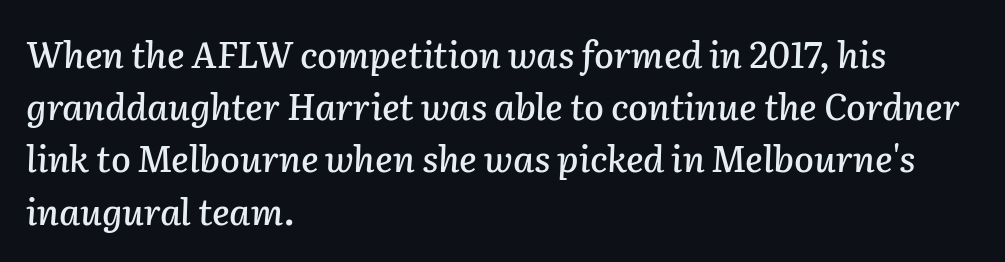
Q: Is the text italic (slanted)? A: Yes, it leans right by about 2 degrees.
Q: Is the text underlined? A: No.
Q: How is the paragraph aligned? A: Left-aligned.
Q: Is the spacing between letters normal or unusually wide? A: Normal.
Q: Is the spacing between lines tight, normal or loose? A: Normal.
Q: Width (condensed, normal, or wide)? A: Normal.
Q: Stroke contrast? A: Low.
Q: x-height? A: Medium.
Q: Monospaced? A: No.
